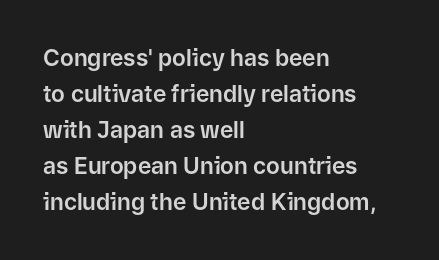
Q: Is the text italic (slanted)? A: No, it is upright.
Q: Is the text underlined? A: No.
Q: How is the paragraph aligned? A: Left-aligned.
Q: Is the spacing between letters normal or unusually wide? A: Normal.
Q: Is the spacing between lines tight, normal or loose? A: Normal.
